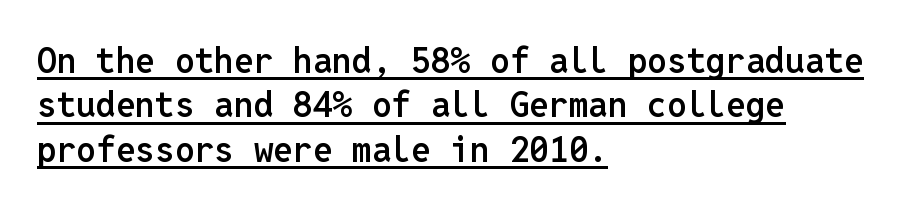
Looks like terminal output: every glyph gets an equal slot. The block of text has a typical density, with ordinary space between rows. You can tell from the bare stems that sans-serif type was used. The passage shown is semibold, sitting just below true bold. The typesetter chose a ragged-right arrangement here. It's the straight-up-and-down kind of type.
